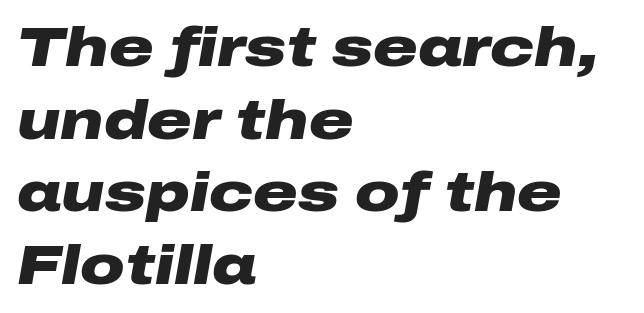
The image shows 55 px heavy, wide type, italic (leaning right); set left-aligned, normal line spacing (1.32x), normal letter spacing, not underlined; low stroke contrast and a medium x-height.
